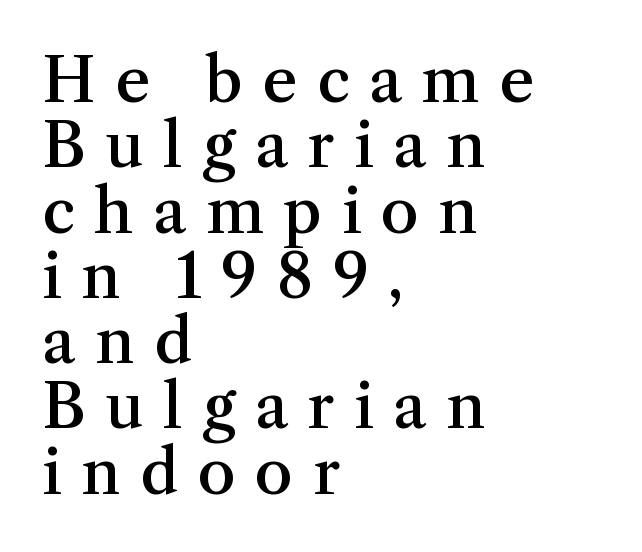
How would I describe the line gaps? Narrow and economical. Descender tails drop into unmarked territory. Stroke terminals: seriffed. Proportional: the letters do not fall into vertical columns. I'd describe the lettering as semibold — firm but not a full bold. These lines stack with their left ends in a neat column.
